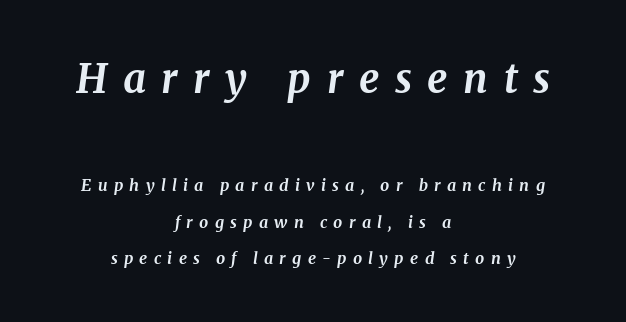
The image shows 40 px bold serif type, italic (leaning right); set centered, loose line spacing (2.26x), unusually wide letter spacing (+0.39 em), not underlined; the first (top) block is 2.5x larger; medium stroke contrast and a medium x-height.
